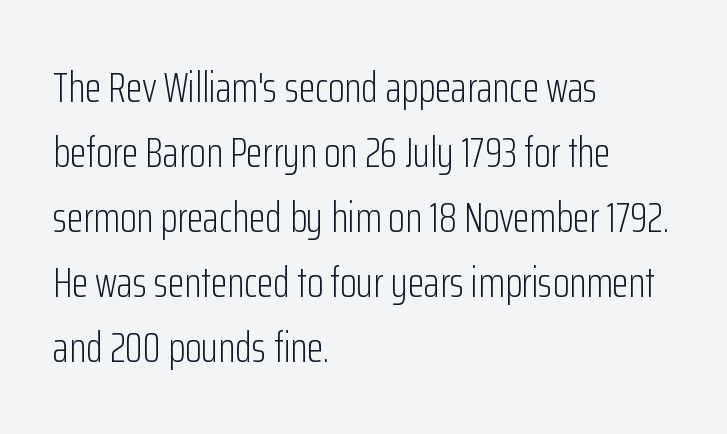
{"serif": "no", "italic": "no", "bold": "no", "weight": "light", "width": "condensed", "stroke_contrast": "low", "x_height": "medium", "monospaced": "no", "underline": "no", "align": "left", "line_spacing": "normal", "line_spacing_ratio": 1.51, "letter_spacing": "normal", "letter_spacing_em": 0.0, "glyph_px": 43}
